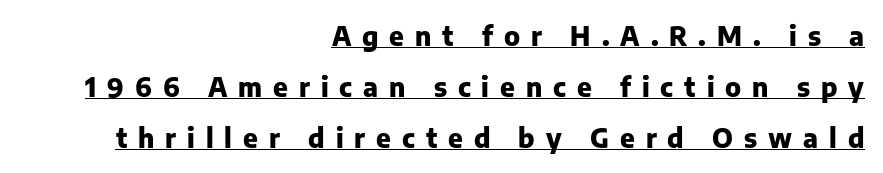
Q: Is the text bold? A: Yes.
Q: Is the text italic (slanted)? A: No, it is upright.
Q: Is the text underlined? A: Yes.
Q: How is the paragraph aligned? A: Right-aligned.
Q: Is the spacing between letters normal or unusually wide? A: Unusually wide.
Q: Is the spacing between lines tight, normal or loose? A: Loose.
